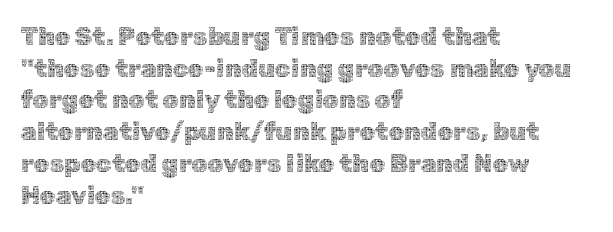
{"italic": "no", "bold": "no", "underline": "no", "align": "left", "line_spacing": "normal", "line_spacing_ratio": 1.27, "letter_spacing": "normal", "letter_spacing_em": 0.0, "glyph_px": 25}
